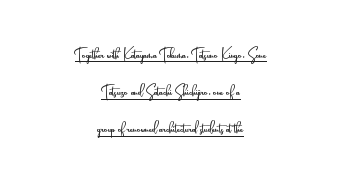
{"bold": "no", "underline": "yes", "align": "center", "line_spacing_ratio": 1.77, "letter_spacing": "normal", "letter_spacing_em": 0.0, "glyph_px": 21}
